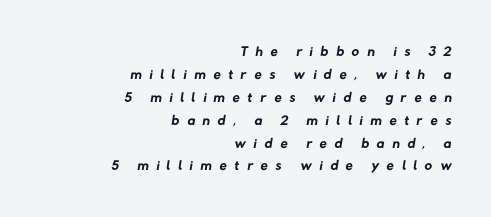
{"bold": "no", "underline": "no", "align": "right", "line_spacing": "tight", "line_spacing_ratio": 1.09, "letter_spacing": "wide", "letter_spacing_em": 0.37, "glyph_px": 21}
